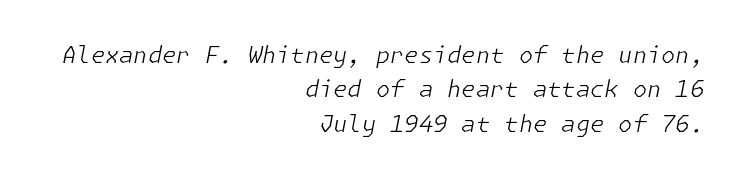
{"italic": "yes", "lean": "right", "slant_degrees": 11, "bold": "no", "underline": "no", "align": "right", "line_spacing": "normal", "line_spacing_ratio": 1.49, "letter_spacing": "normal", "letter_spacing_em": 0.0, "glyph_px": 23}
